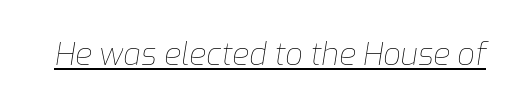
{"italic": "yes", "lean": "right", "slant_degrees": 9, "bold": "no", "weight": "thin", "width": "normal", "stroke_contrast": "low", "x_height": "medium", "monospaced": "no", "underline": "yes", "letter_spacing": "normal", "letter_spacing_em": 0.0, "glyph_px": 31}
